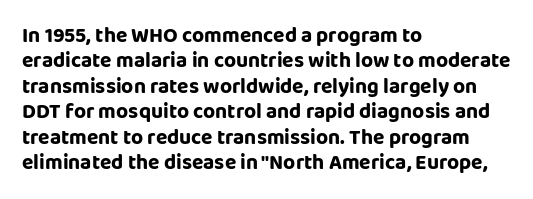
The image shows 21 px text type, upright; set left-aligned, line spacing 1.21x, normal letter spacing, not underlined.
